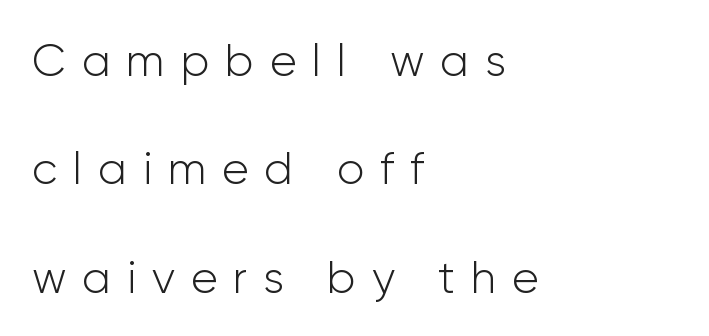
Loose tracking; the words dissolve into strings of separated letters. Heft: none added — not bold. Nothing sits at the stroke ends, so this counts as sans-serif. These lines are rendered in a variable-pitch font. Successive baselines arrive slowly, with a big drop between each.
